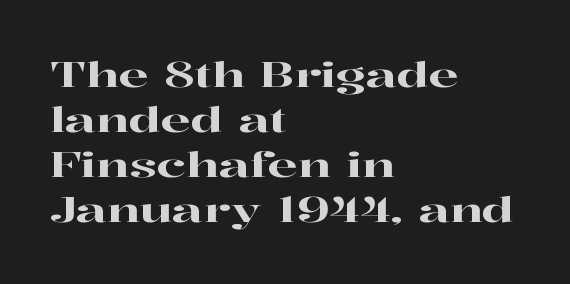
{"serif": "yes", "italic": "no", "width": "wide", "stroke_contrast": "high", "x_height": "medium", "monospaced": "no", "underline": "no", "align": "left", "line_spacing": "normal", "line_spacing_ratio": 1.29, "letter_spacing": "normal", "letter_spacing_em": 0.0, "glyph_px": 35}
